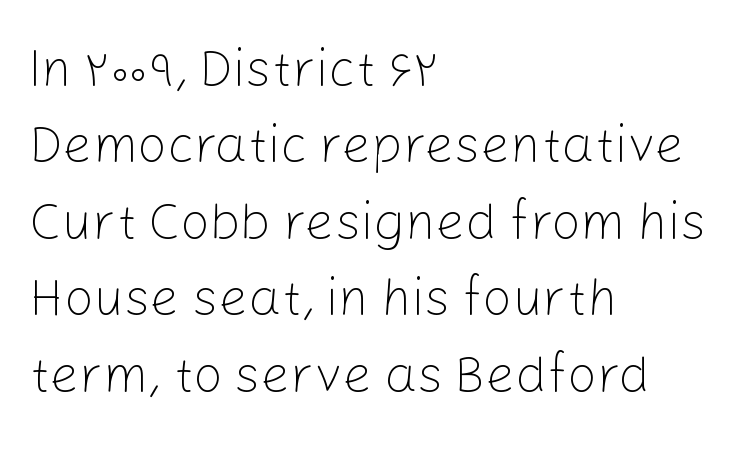
Q: Is the text bold? A: No.
Q: Is the text italic (slanted)? A: No, it is upright.
Q: Is the typeface a serif or a sans-serif typeface? A: Sans-serif.
Q: Is the text underlined? A: No.
Q: How is the paragraph aligned? A: Left-aligned.
Q: Is the spacing between letters normal or unusually wide? A: Normal.
Q: Is the spacing between lines tight, normal or loose? A: Normal.
Q: Width (condensed, normal, or wide)? A: Normal.
Q: Stroke contrast? A: Low.
Q: x-height? A: Medium.
Q: Monospaced? A: No.
